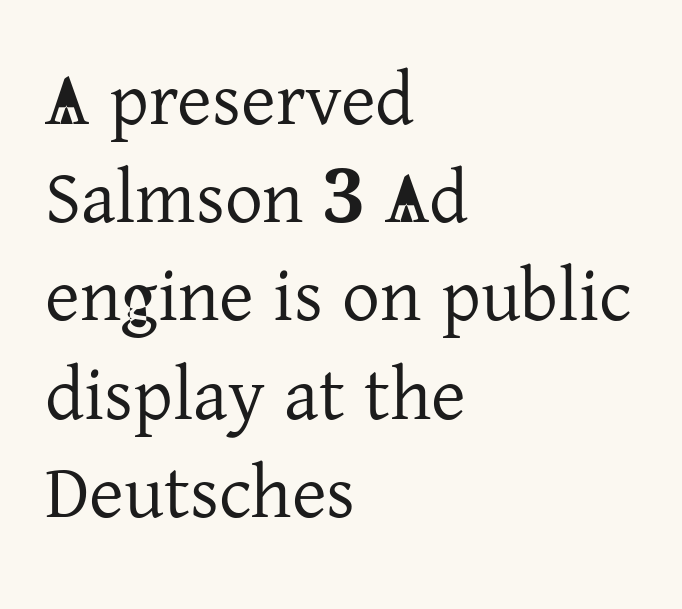
Q: Is the text italic (slanted)? A: No, it is upright.
Q: Is the typeface a serif or a sans-serif typeface? A: Serif.
Q: Is the text underlined? A: No.
Q: How is the paragraph aligned? A: Left-aligned.
Q: Is the spacing between letters normal or unusually wide? A: Normal.
Q: Is the spacing between lines tight, normal or loose? A: Normal.
Q: Width (condensed, normal, or wide)? A: Normal.
Q: Stroke contrast? A: Low.
Q: x-height? A: Medium.
Q: Monospaced? A: No.
